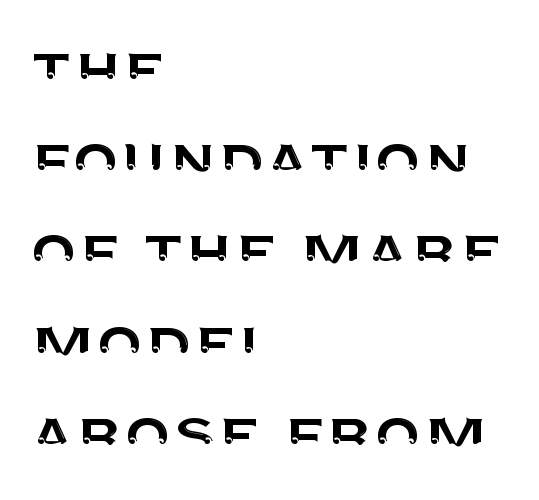
{"serif": "no", "italic": "no", "width": "normal", "stroke_contrast": "medium", "x_height": "large", "monospaced": "no", "underline": "no", "align": "left", "line_spacing_ratio": 1.2, "letter_spacing": "normal", "letter_spacing_em": 0.0, "glyph_px": 76}
